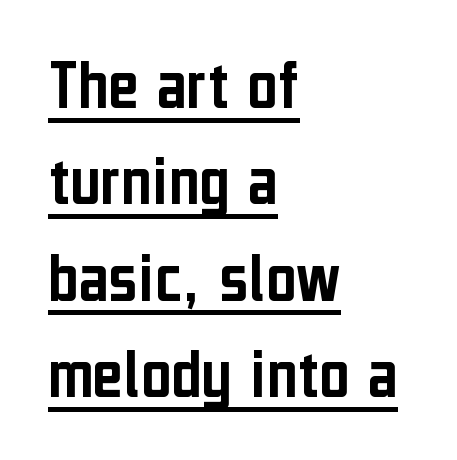
Q: Is the text italic (slanted)? A: No, it is upright.
Q: Is the typeface a serif or a sans-serif typeface? A: Sans-serif.
Q: Is the text underlined? A: Yes.
Q: How is the paragraph aligned? A: Left-aligned.
Q: Is the spacing between letters normal or unusually wide? A: Normal.
Q: Is the spacing between lines tight, normal or loose? A: Normal.
Q: Width (condensed, normal, or wide)? A: Condensed.
Q: Stroke contrast? A: Low.
Q: x-height? A: Medium.
Q: Monospaced? A: No.
